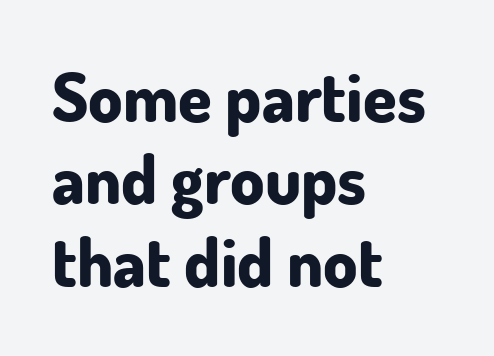
{"serif": "no", "italic": "no", "bold": "yes", "weight": "bold", "width": "normal", "stroke_contrast": "low", "x_height": "small", "monospaced": "no", "underline": "no", "align": "left", "line_spacing_ratio": 1.21, "letter_spacing": "normal", "letter_spacing_em": 0.0, "glyph_px": 68}
